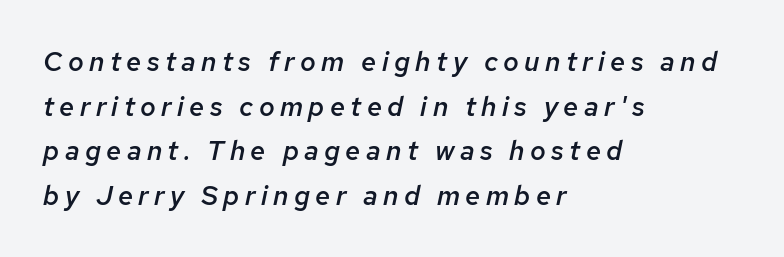
Compared with typical body copy, the letter spacing here is much looser. Bare-footed words on every line. Visually the block forms a straight wall on the left and a jagged coastline on the right. Slightly chunky letters — semibold, I'd say, not full bold. Successive baselines arrive at the customary interval. Rendered with sloped, italic letterforms.
